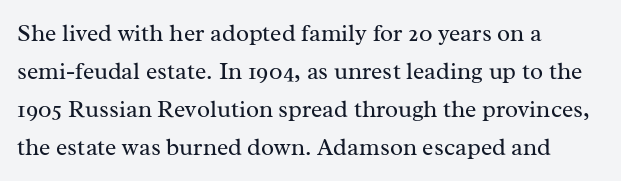
Q: Is the text bold? A: No.
Q: Is the text italic (slanted)? A: No, it is upright.
Q: Is the text underlined? A: No.
Q: How is the paragraph aligned? A: Left-aligned.
Q: Is the spacing between letters normal or unusually wide? A: Normal.
Q: Is the spacing between lines tight, normal or loose? A: Normal.
